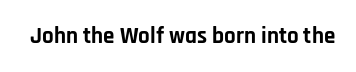
Q: Is the text bold? A: Yes.
Q: Is the text italic (slanted)? A: No, it is upright.
Q: Is the text underlined? A: No.
Q: Is the spacing between letters normal or unusually wide? A: Normal.
